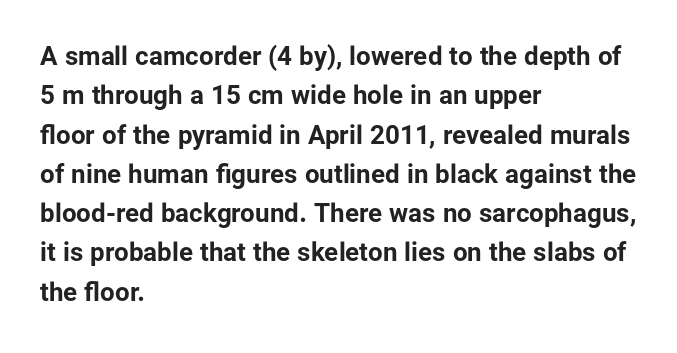
Typeset ragged right — the left edge is the straight one. The passage shown is not underscored anywhere. The lettering stays uniformly vertical, giving the passage a roman look. Short note: letters normally spaced.
